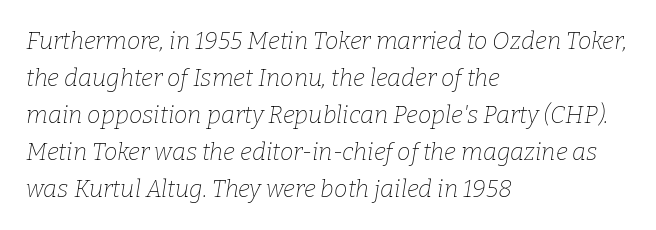
The image shows 24 px text type, italic (leaning right); set left-aligned, normal line spacing (1.54x), normal letter spacing, not underlined.
